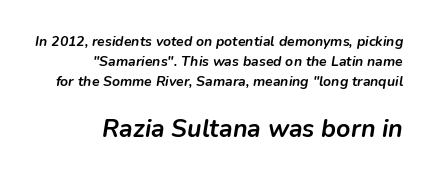
The image shows 25 px bold type, italic (leaning right); set right-aligned, normal line spacing (1.42x), normal letter spacing, not underlined; the second (bottom) block is 1.79x larger.
